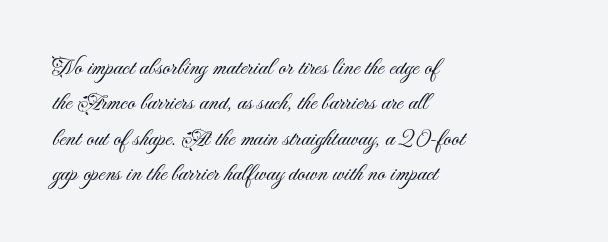
{"bold": "no", "underline": "no", "align": "left", "line_spacing": "normal", "line_spacing_ratio": 1.47, "letter_spacing": "normal", "letter_spacing_em": 0.0, "glyph_px": 24}
